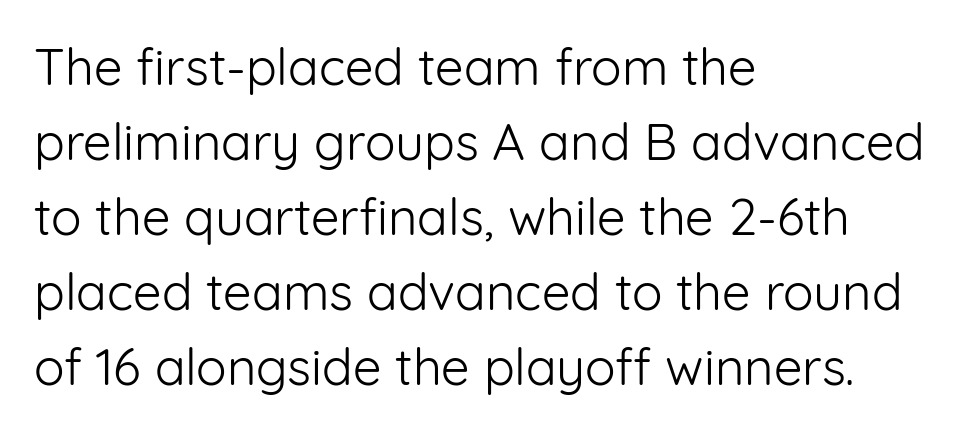
The image shows 51 px light sans-serif type, upright; set left-aligned, normal line spacing (1.47x), normal letter spacing, not underlined; low stroke contrast and a medium x-height.
